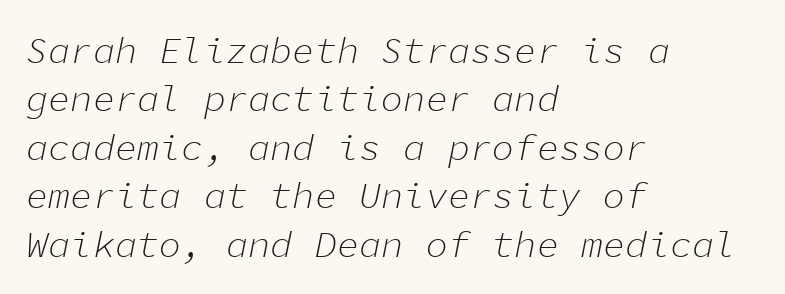
The image shows 37 px light type, italic (leaning right), monospaced; set left-aligned, normal line spacing (1.31x), normal letter spacing, not underlined; low stroke contrast and a medium x-height.
